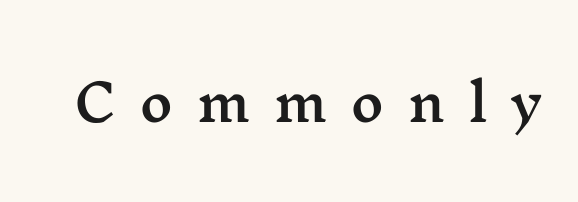
The image shows 51 px wide serif type, upright; set unusually wide letter spacing (+0.46 em), not underlined; medium stroke contrast and a medium x-height.
